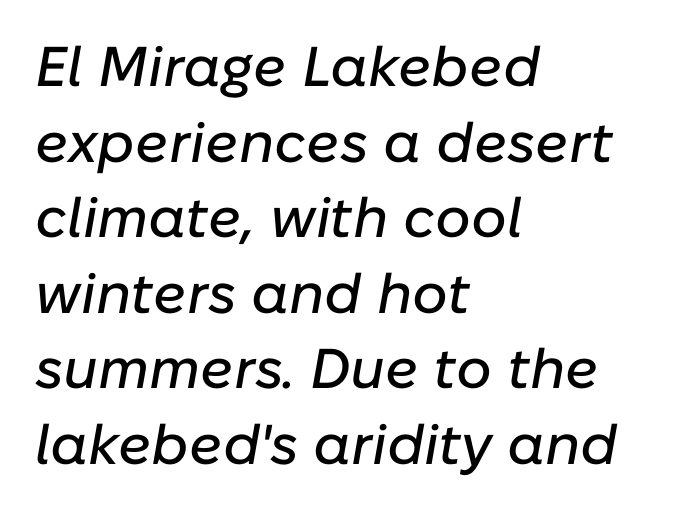
The image shows 56 px text type, italic (leaning right); set left-aligned, normal line spacing (1.35x), normal letter spacing, not underlined; low stroke contrast and a medium x-height.
